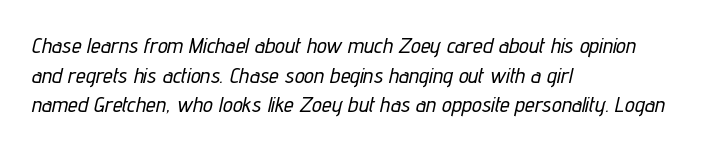
{"italic": "yes", "lean": "right", "slant_degrees": 12, "underline": "no", "align": "left", "line_spacing": "normal", "line_spacing_ratio": 1.35, "letter_spacing": "normal", "letter_spacing_em": 0.0, "glyph_px": 22}
